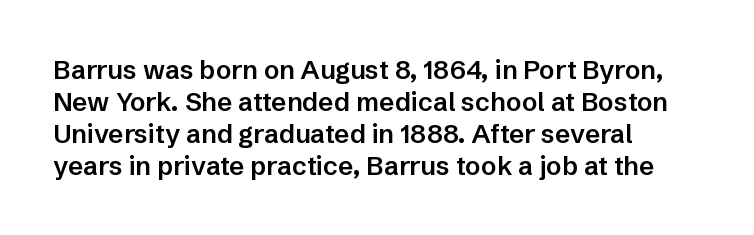
The image shows 26 px text type, upright; set left-aligned, line spacing 1.23x, normal letter spacing, not underlined.
